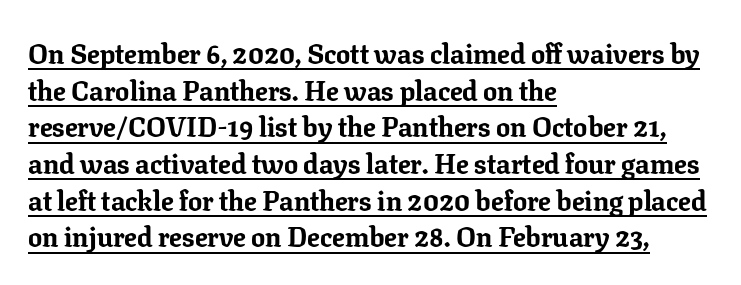
Q: Is the text bold? A: Yes.
Q: Is the text italic (slanted)? A: No, it is upright.
Q: Is the typeface a serif or a sans-serif typeface? A: Serif.
Q: Is the text underlined? A: Yes.
Q: How is the paragraph aligned? A: Left-aligned.
Q: Is the spacing between letters normal or unusually wide? A: Normal.
Q: Is the spacing between lines tight, normal or loose? A: Normal.
Q: Width (condensed, normal, or wide)? A: Normal.
Q: Stroke contrast? A: Low.
Q: x-height? A: Medium.
Q: Monospaced? A: No.
